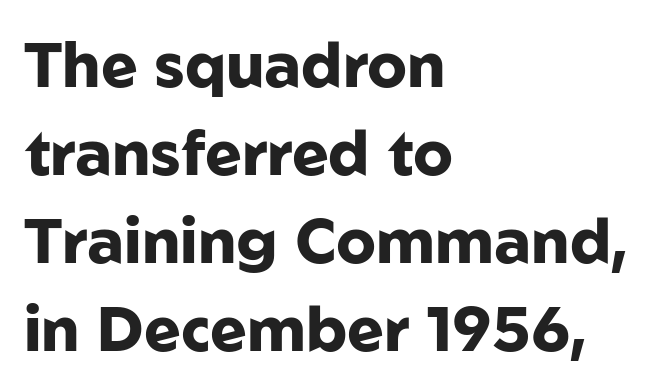
The image shows 62 px heavy sans-serif type, upright; set left-aligned, normal line spacing (1.42x), normal letter spacing, not underlined; low stroke contrast and a medium x-height.
